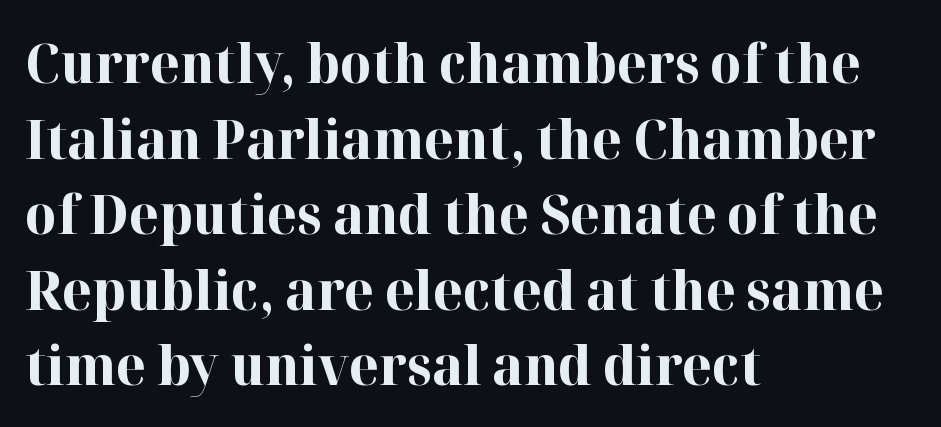
The image shows 54 px bold serif type, upright; set left-aligned, normal line spacing (1.4x), normal letter spacing, not underlined; high stroke contrast and a medium x-height.
